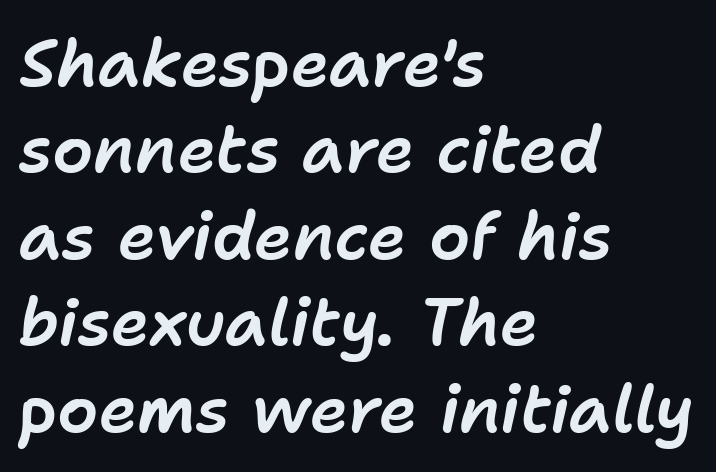
The image shows 65 px text type, italic (leaning right); set left-aligned, normal line spacing (1.33x), normal letter spacing, not underlined; low stroke contrast and a medium x-height.
